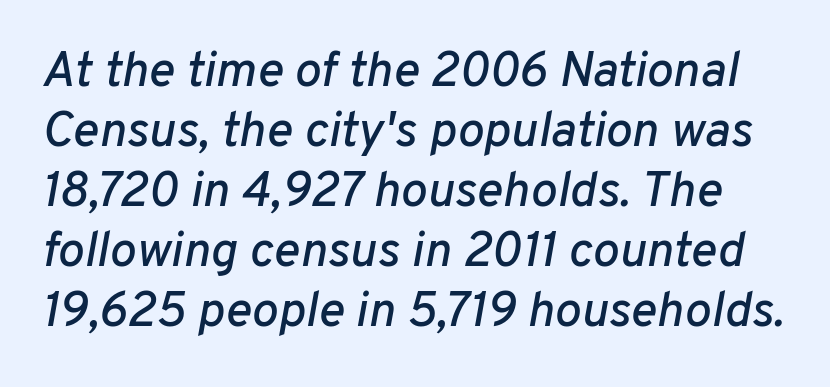
Check under the words: just untouched page. These lines keep a tight, regular rhythm from letter to letter. Looks like regular typesetting: each glyph gets only the width it needs. If you drew a line through each stem, it would be angled.
